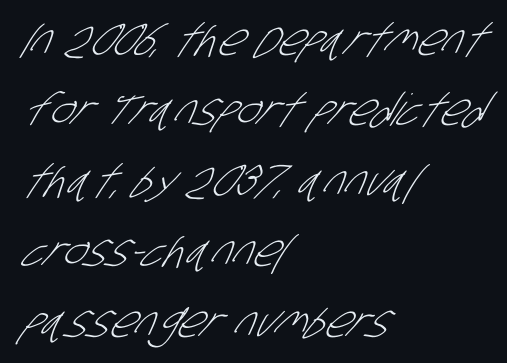
Q: Is the text bold? A: No.
Q: Is the typeface a serif or a sans-serif typeface? A: Sans-serif.
Q: Is the text underlined? A: No.
Q: How is the paragraph aligned? A: Left-aligned.
Q: Is the spacing between letters normal or unusually wide? A: Normal.
Q: Is the spacing between lines tight, normal or loose? A: Normal.
Q: Width (condensed, normal, or wide)? A: Condensed.
Q: Stroke contrast? A: Low.
Q: x-height? A: Large.
Q: Monospaced? A: No.
